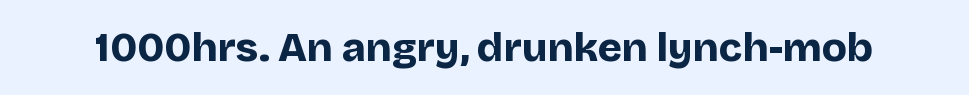
The image shows 41 px bold sans-serif type, upright; set normal letter spacing, not underlined; low stroke contrast and a large x-height.
